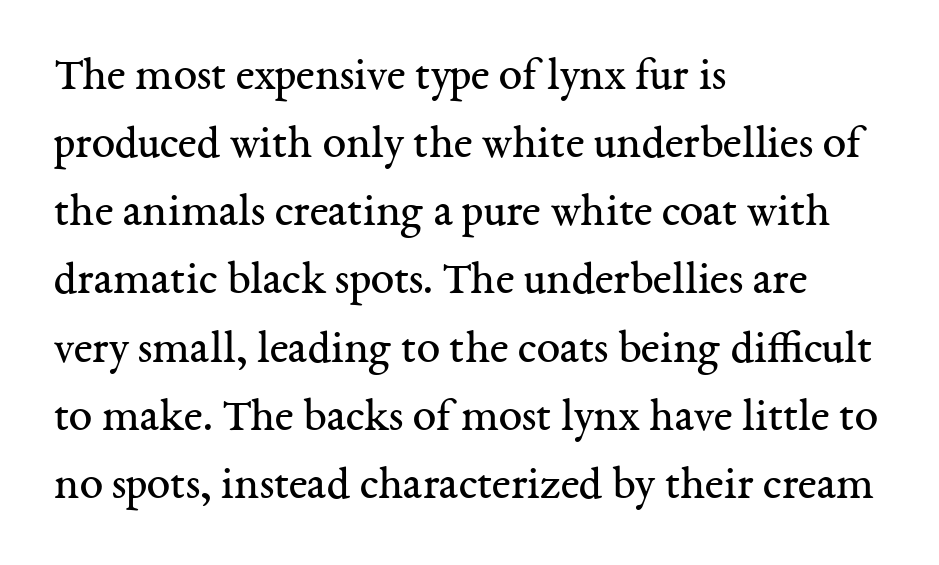
{"serif": "yes", "italic": "no", "bold": "no", "weight": "regular", "width": "normal", "stroke_contrast": "medium", "x_height": "medium", "monospaced": "no", "underline": "no", "align": "left", "line_spacing": "normal", "line_spacing_ratio": 1.45, "letter_spacing": "normal", "letter_spacing_em": 0.0, "glyph_px": 47}
